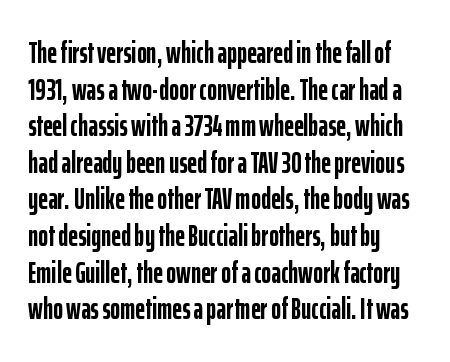
Q: Is the text bold? A: Yes.
Q: Is the text italic (slanted)? A: No, it is upright.
Q: Is the typeface a serif or a sans-serif typeface? A: Sans-serif.
Q: Is the text underlined? A: No.
Q: How is the paragraph aligned? A: Left-aligned.
Q: Is the spacing between letters normal or unusually wide? A: Normal.
Q: Width (condensed, normal, or wide)? A: Condensed.
Q: Stroke contrast? A: Low.
Q: x-height? A: Medium.
Q: Monospaced? A: No.
